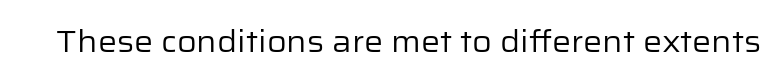
{"serif": "no", "italic": "no", "bold": "no", "weight": "regular", "width": "normal", "stroke_contrast": "low", "x_height": "medium", "monospaced": "no", "underline": "no", "letter_spacing": "normal", "letter_spacing_em": 0.0, "glyph_px": 30}
